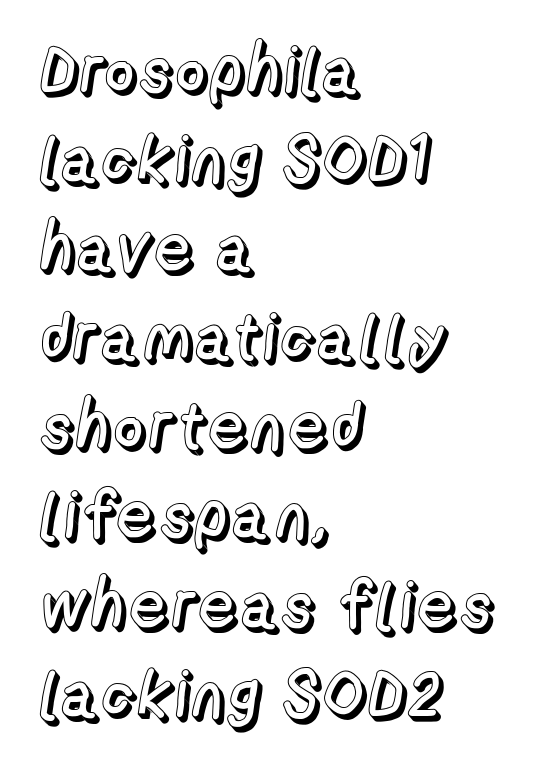
All the whitespace from short lines collects on the right. The gap between lines stays unmarked. The passage shown stacks its lines at a standard gap. Here the designer chose a conventional face with non-uniform glyph widths.
